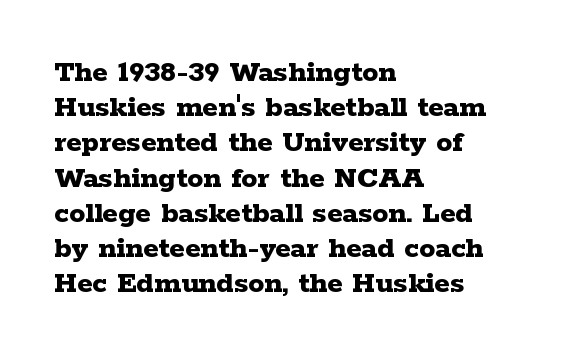
Posture: upright roman. Examine the stroke ends and you'll spot serifs. Proportional: the letters do not fall into vertical columns. This block would grow much taller if given ordinary leading; it's compressed now. The gap between lines stays unmarked. The rag falls on the right side of this text block.
